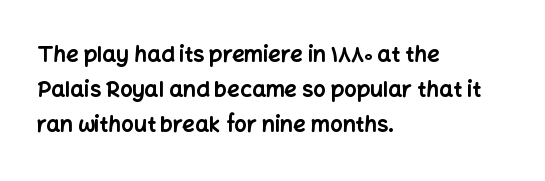
{"italic": "no", "bold": "yes", "underline": "no", "align": "left", "line_spacing": "normal", "line_spacing_ratio": 1.59, "letter_spacing": "normal", "letter_spacing_em": 0.0, "glyph_px": 22}
